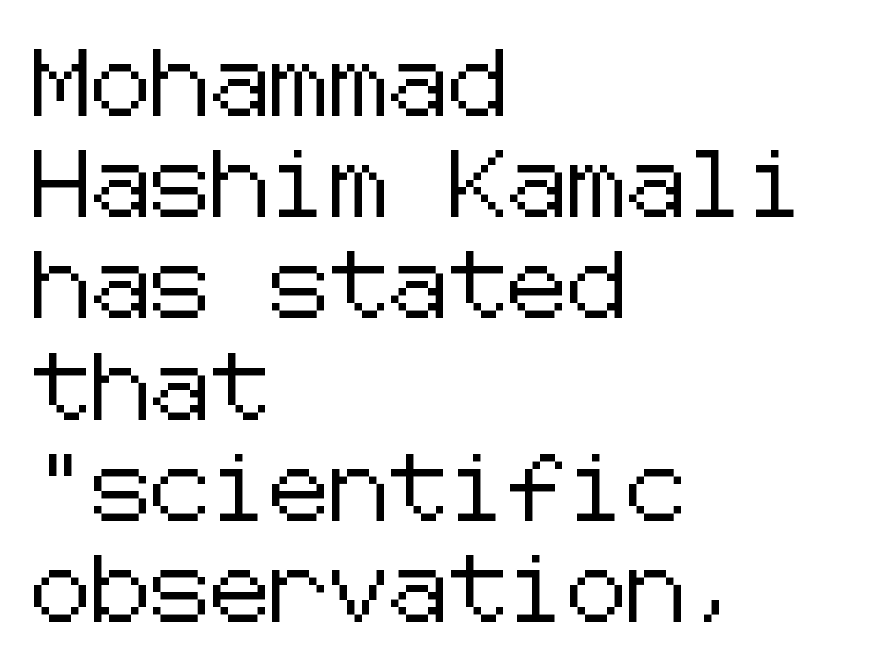
The image shows 67 px sans-serif type, upright; set left-aligned, normal line spacing (1.51x), normal letter spacing, not underlined; low stroke contrast and a medium x-height.
